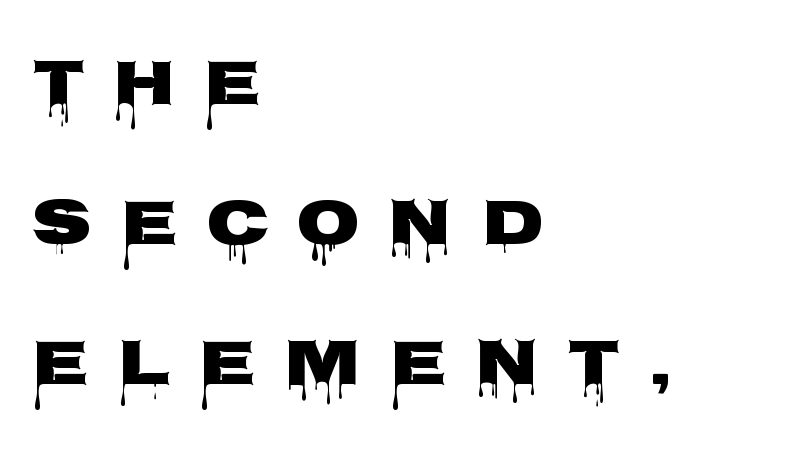
Q: Is the text bold? A: Yes.
Q: Is the text italic (slanted)? A: No, it is upright.
Q: Is the typeface a serif or a sans-serif typeface? A: Sans-serif.
Q: Is the text underlined? A: No.
Q: How is the paragraph aligned? A: Left-aligned.
Q: Is the spacing between letters normal or unusually wide? A: Unusually wide.
Q: Is the spacing between lines tight, normal or loose? A: Loose.
Q: Width (condensed, normal, or wide)? A: Wide.
Q: Stroke contrast? A: Low.
Q: x-height? A: Large.
Q: Monospaced? A: No.
